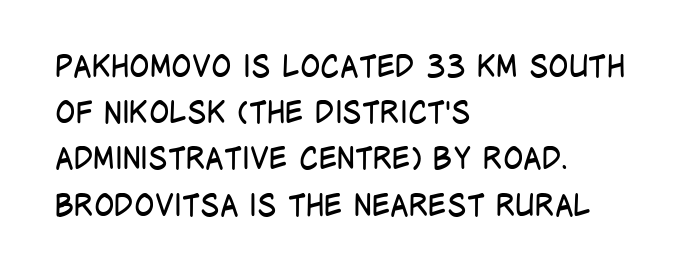
Q: Is the text bold? A: No.
Q: Is the text italic (slanted)? A: No, it is upright.
Q: Is the typeface a serif or a sans-serif typeface? A: Sans-serif.
Q: Is the text underlined? A: No.
Q: How is the paragraph aligned? A: Left-aligned.
Q: Is the spacing between letters normal or unusually wide? A: Normal.
Q: Is the spacing between lines tight, normal or loose? A: Normal.
Q: Width (condensed, normal, or wide)? A: Condensed.
Q: Stroke contrast? A: Low.
Q: x-height? A: Large.
Q: Monospaced? A: No.
